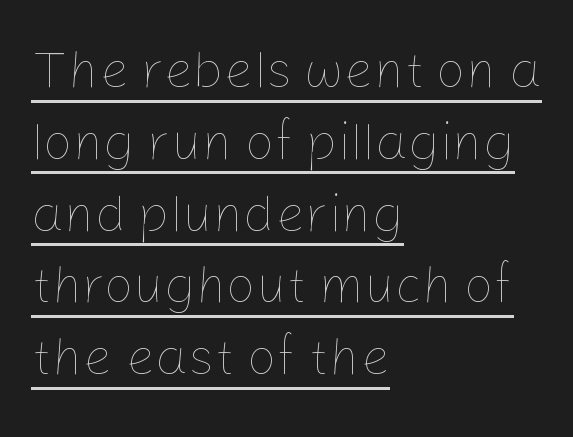
{"italic": "no", "bold": "no", "weight": "thin", "width": "normal", "stroke_contrast": "low", "x_height": "medium", "monospaced": "no", "underline": "yes", "align": "left", "line_spacing": "normal", "line_spacing_ratio": 1.38, "letter_spacing": "normal", "letter_spacing_em": 0.0, "glyph_px": 52}
